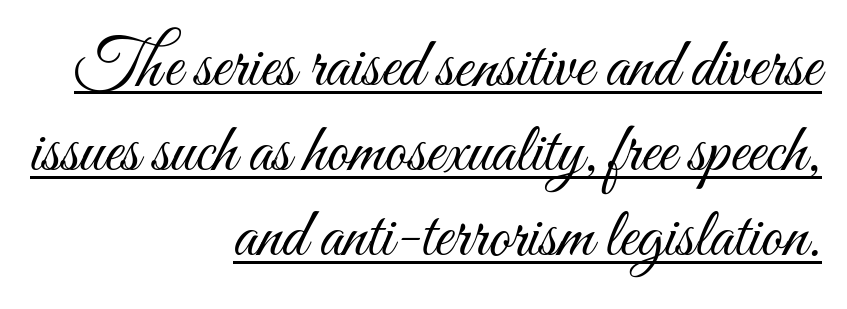
The image shows 69 px light, condensed type; set right-aligned, line spacing 1.23x, normal letter spacing, underlined; medium stroke contrast and a small x-height.
